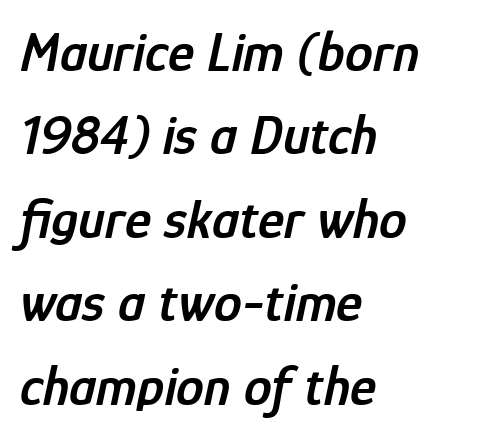
{"italic": "yes", "lean": "right", "slant_degrees": 12, "bold": "semi", "weight": "semibold", "width": "condensed", "stroke_contrast": "low", "x_height": "medium", "monospaced": "no", "underline": "no", "align": "left", "line_spacing": "normal", "line_spacing_ratio": 1.49, "letter_spacing": "normal", "letter_spacing_em": 0.0, "glyph_px": 56}
